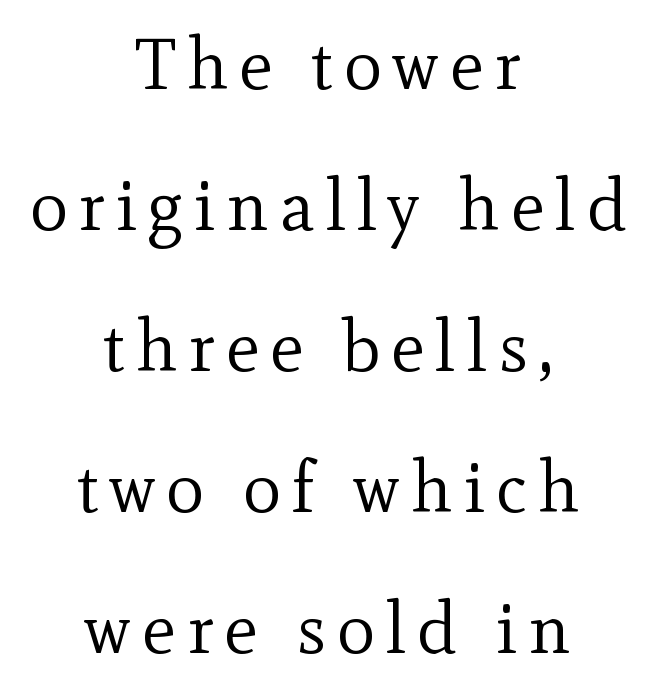
{"serif": "yes", "italic": "no", "bold": "no", "weight": "regular", "width": "normal", "x_height": "small", "monospaced": "no", "underline": "no", "align": "center", "line_spacing": "loose", "line_spacing_ratio": 1.96, "glyph_px": 72}
